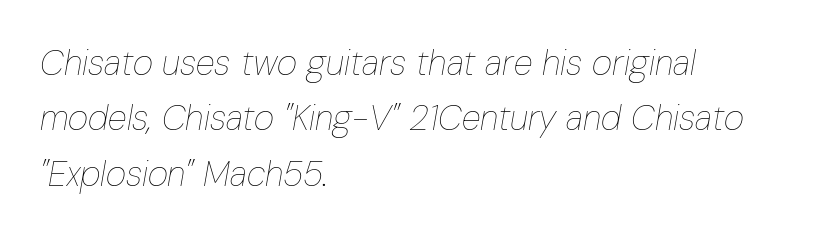
The image shows 35 px thin, condensed type, italic (leaning right); set left-aligned, normal line spacing (1.58x), normal letter spacing, not underlined; low stroke contrast and a medium x-height.
